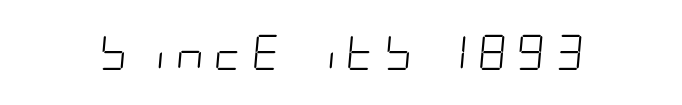
The image shows 35 px light, condensed type, italic (leaning right); set unusually wide letter spacing (+0.28 em), not underlined; low stroke contrast and a large x-height.
